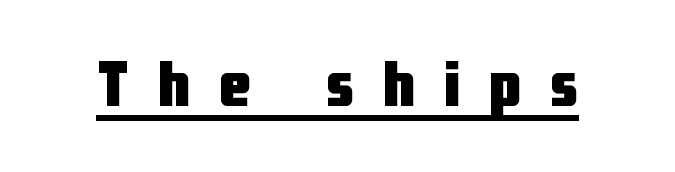
Q: Is the text bold? A: Yes.
Q: Is the text italic (slanted)? A: No, it is upright.
Q: Is the typeface a serif or a sans-serif typeface? A: Sans-serif.
Q: Is the text underlined? A: Yes.
Q: Is the spacing between letters normal or unusually wide? A: Unusually wide.
Q: Width (condensed, normal, or wide)? A: Condensed.
Q: Stroke contrast? A: Low.
Q: x-height? A: Medium.
Q: Monospaced? A: No.
